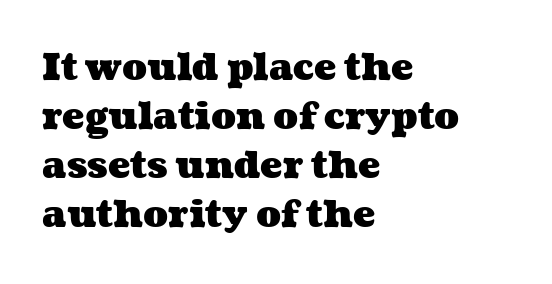
Reading down the column, the eye jumps a familiar distance to each next line. Where is the straight margin? On the left. The passage shown is emphatically bold. What stands out about the letter spacing? Nothing — it is the standard amount. The passage shown is not underscored anywhere.
